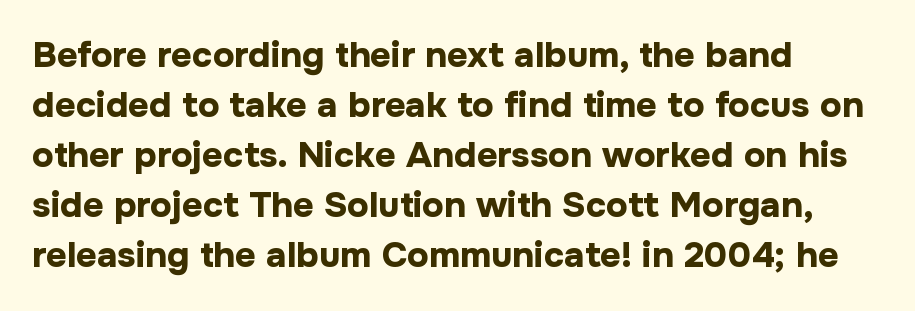
The image shows 36 px bold sans-serif type, upright; set left-aligned, normal line spacing (1.39x), normal letter spacing, not underlined; low stroke contrast and a medium x-height.
